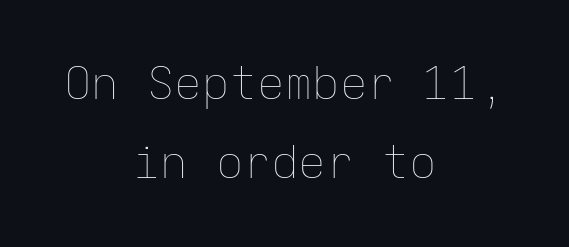
Q: Is the text bold? A: No.
Q: Is the text italic (slanted)? A: No, it is upright.
Q: Is the text underlined? A: No.
Q: How is the paragraph aligned? A: Centered.
Q: Is the spacing between letters normal or unusually wide? A: Normal.
Q: Width (condensed, normal, or wide)? A: Normal.
Q: Stroke contrast? A: Low.
Q: x-height? A: Medium.
Q: Monospaced? A: Yes.
